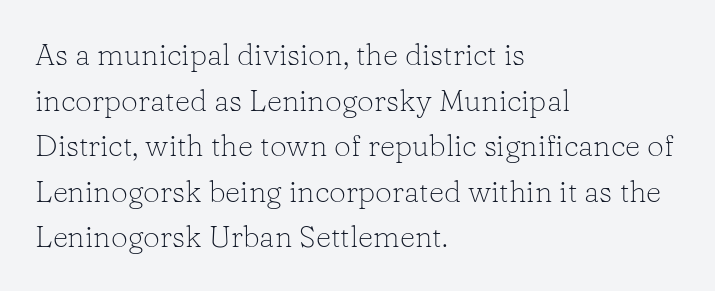
The image shows 30 px light serif type, upright; set left-aligned, normal line spacing (1.52x), normal letter spacing, not underlined; low stroke contrast and a medium x-height.
